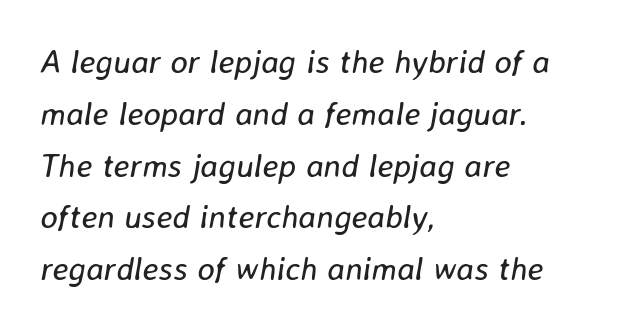
Compared with ordinary roman type, these characters are visibly tilted. Spacing between characters is what you'd get straight out of the box. Normally led — the rows are evenly, conventionally spaced. The baseline area is clear.
